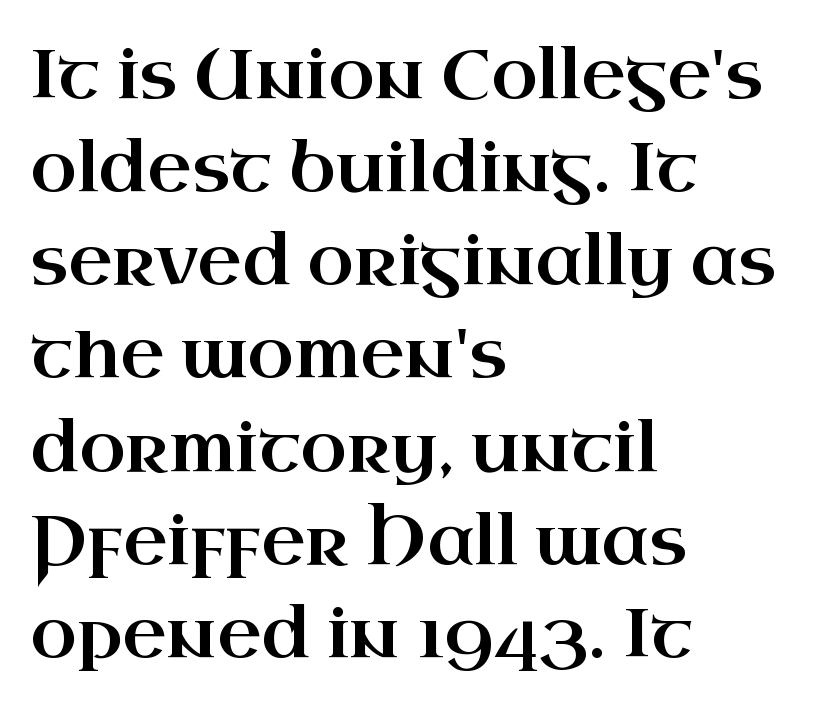
The image shows 68 px wide serif type, upright; set left-aligned, normal line spacing (1.37x), normal letter spacing, not underlined; high stroke contrast and a small x-height.
